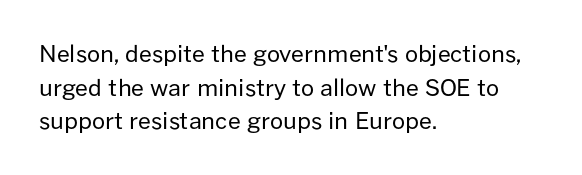
Q: Is the text bold? A: No.
Q: Is the text italic (slanted)? A: No, it is upright.
Q: Is the text underlined? A: No.
Q: How is the paragraph aligned? A: Left-aligned.
Q: Is the spacing between letters normal or unusually wide? A: Normal.
Q: Is the spacing between lines tight, normal or loose? A: Normal.
